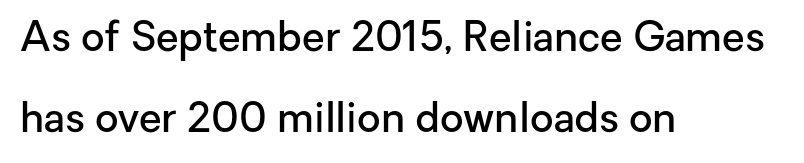
The image shows 41 px semibold sans-serif type, upright; set left-aligned, loose line spacing (1.97x), normal letter spacing, not underlined; low stroke contrast and a medium x-height.
